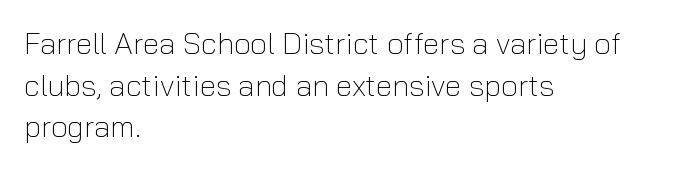
The image shows 30 px light sans-serif type, upright; set left-aligned, normal line spacing (1.39x), normal letter spacing, not underlined; low stroke contrast and a medium x-height.
